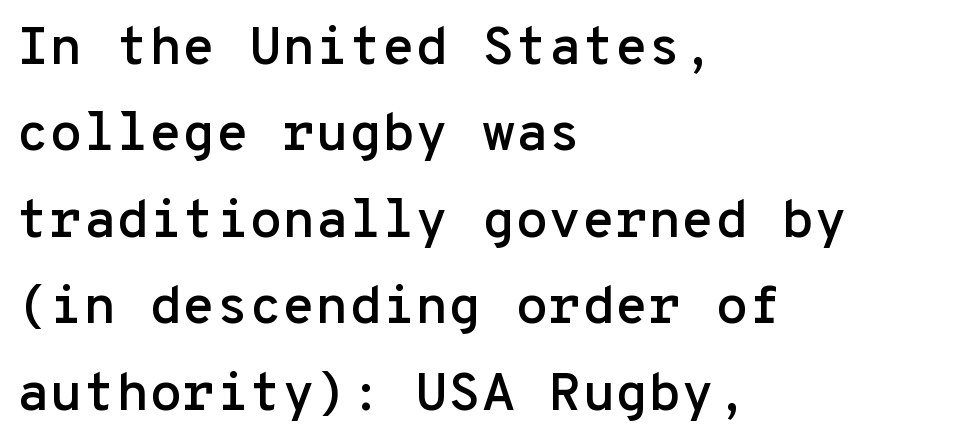
Q: Is the text italic (slanted)? A: No, it is upright.
Q: Is the typeface a serif or a sans-serif typeface? A: Sans-serif.
Q: Is the text underlined? A: No.
Q: How is the paragraph aligned? A: Left-aligned.
Q: Is the spacing between letters normal or unusually wide? A: Normal.
Q: Is the spacing between lines tight, normal or loose? A: Normal.
Q: Width (condensed, normal, or wide)? A: Normal.
Q: Stroke contrast? A: Low.
Q: x-height? A: Medium.
Q: Monospaced? A: Yes.
